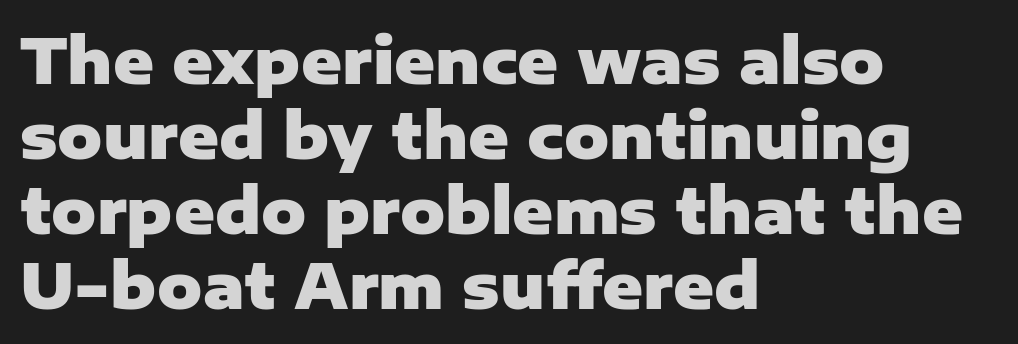
The image shows 62 px heavy sans-serif type, upright; set left-aligned, line spacing 1.21x, normal letter spacing, not underlined; low stroke contrast and a medium x-height.
